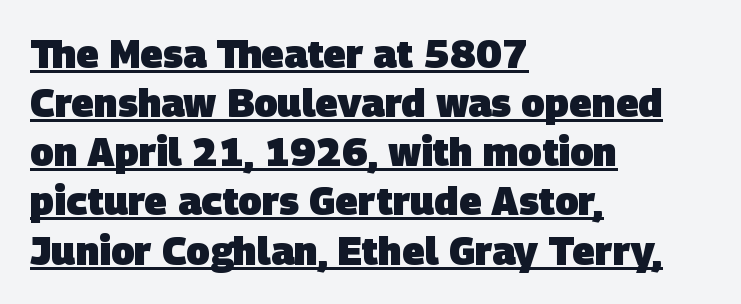
Check where the strokes stop: nothing finishes them off — pure sans. Think of a printed novel: that variable character pitch is what you see here. The string is rendered with underlining switched on. The strokes are fattened all the way to bold.
